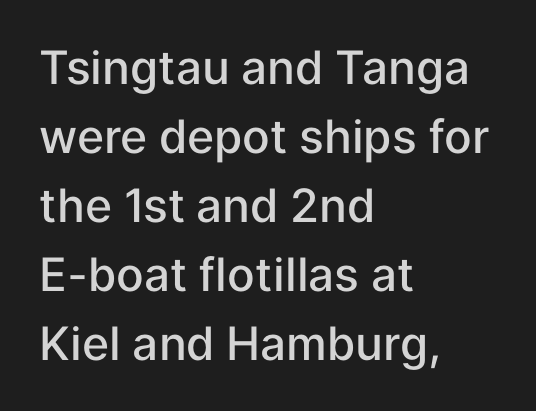
This sample has the flowing, uneven cadence of proportional lettering. Leftover space on each line is placed entirely after the last word. The words here are not underlined. Nope, not italic — everything's standing straight. Nobody touched the tracking dial on this one. The space between consecutive lines is moderate.
